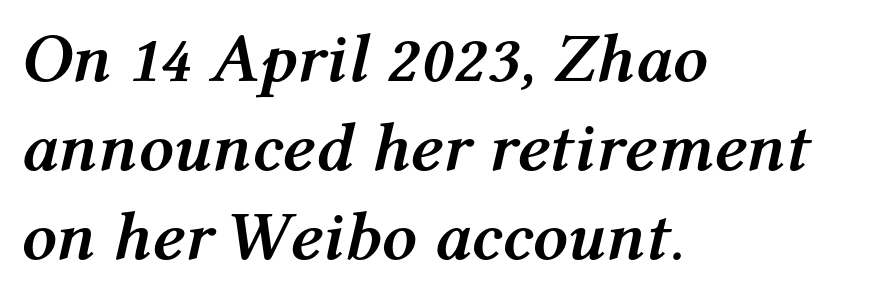
Italic: yes, the glyphs are oblique. The lines in this sample share a left origin and differ only in where they stop. Only glyphs here, with clear space below each row. Each word holds together tightly as a unit, with standard inter-letter gaps.
